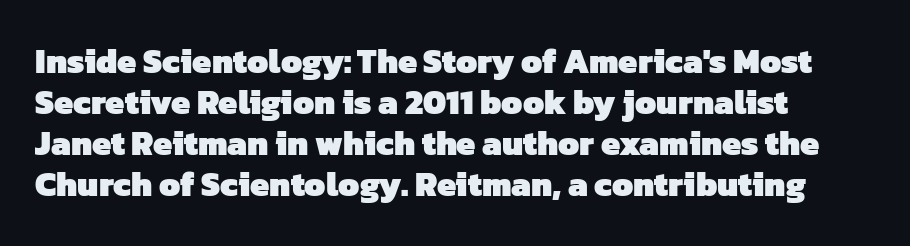
The image shows 34 px heavy sans-serif type; set left-aligned, line spacing 1.21x, normal letter spacing, not underlined; low stroke contrast and a medium x-height.
